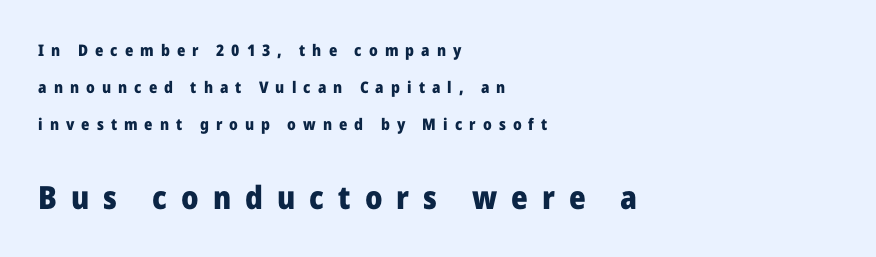
Q: Is the text bold? A: Yes.
Q: Is the text italic (slanted)? A: No, it is upright.
Q: Is the typeface a serif or a sans-serif typeface? A: Sans-serif.
Q: Is the text underlined? A: No.
Q: How is the paragraph aligned? A: Left-aligned.
Q: Is the spacing between letters normal or unusually wide? A: Unusually wide.
Q: Is the spacing between lines tight, normal or loose? A: Loose.
Q: Which block of text is set in a larger size, the first (top) or the second (bottom)? A: The second (bottom) one.
Q: Width (condensed, normal, or wide)? A: Normal.
Q: Stroke contrast? A: Low.
Q: x-height? A: Medium.
Q: Monospaced? A: No.
